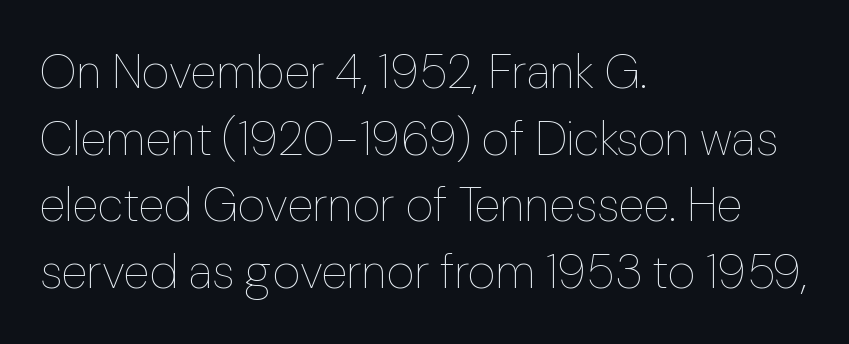
Q: Is the text bold? A: No.
Q: Is the text italic (slanted)? A: No, it is upright.
Q: Is the text underlined? A: No.
Q: How is the paragraph aligned? A: Left-aligned.
Q: Is the spacing between letters normal or unusually wide? A: Normal.
Q: Is the spacing between lines tight, normal or loose? A: Normal.
Q: Width (condensed, normal, or wide)? A: Normal.
Q: Stroke contrast? A: Low.
Q: x-height? A: Medium.
Q: Monospaced? A: No.
